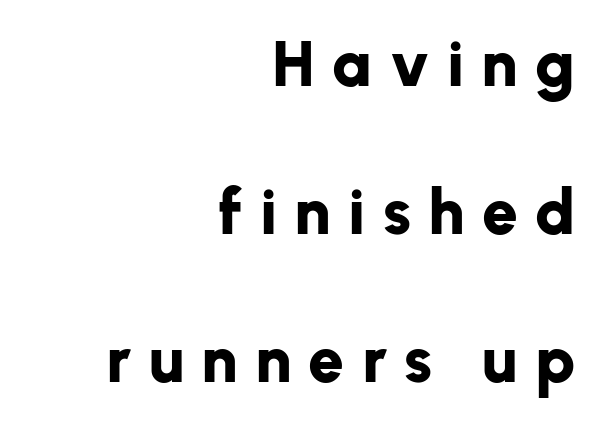
The face used here has the dense, thick strokes of a bold. Every stem runs plumb, perpendicular to the baseline. Unmarked baselines from the first word to the last. Do the characters align in a grid? No, the font is proportional. Short and long lines alike share a common ending point at right.
